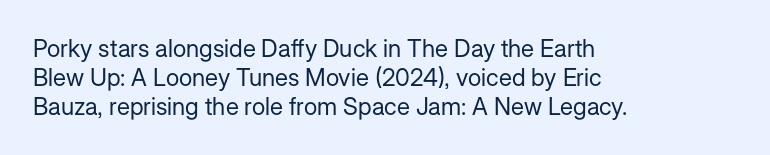
The strokes carry an ordinary text weight at most. Default kerning and tracking; the words read as compact shapes. The gap between lines stays unmarked. Does the lettering tilt? It doesn't — this is upright.
